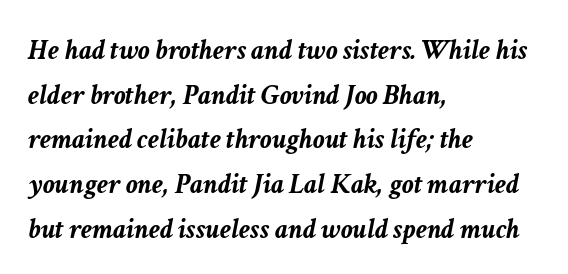
How heavy is the stroke? Heavy — this is a bold. No extra tracking has been applied to these lines. Varying glyph widths throughout — classic text-font behaviour. What's the leading like? Ordinary, nothing unusual. Clear beneath every line of the passage.
